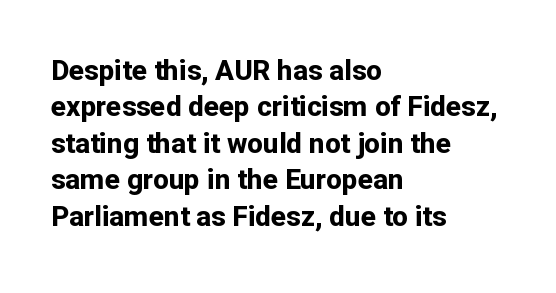
Has an underline been added? It has not. There is no visible air inserted between adjacent glyphs. The ragged edge is on the right, which tells us the setting is flush left. Look at the stroke-to-counter ratio: heavy, a bold. A sans-serif font was chosen for this passage.
